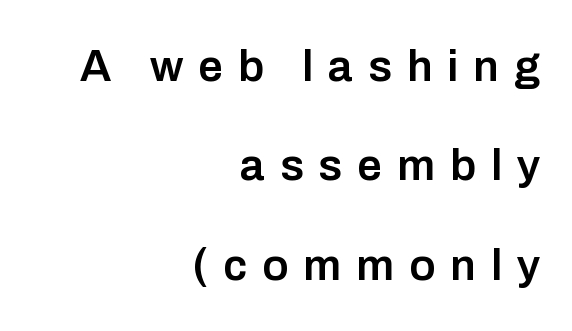
{"serif": "no", "italic": "no", "bold": "semi", "weight": "semibold", "width": "normal", "stroke_contrast": "low", "x_height": "medium", "monospaced": "no", "underline": "no", "align": "right", "line_spacing": "loose", "line_spacing_ratio": 2.26, "letter_spacing": "wide", "letter_spacing_em": 0.34, "glyph_px": 44}
